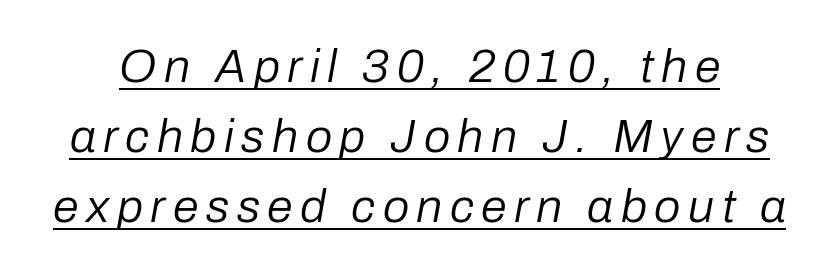
The image shows 47 px regular-weight type, italic (leaning right); set normal line spacing (1.49x), underlined; low stroke contrast and a medium x-height.
